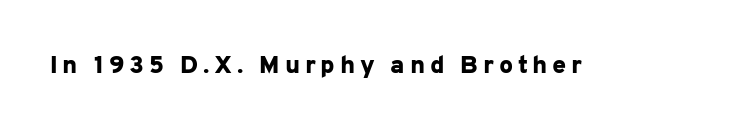
Weight check: bold — yes, fully. Ascenders rise straight up at ninety degrees. The string is rendered with underlining switched off.
